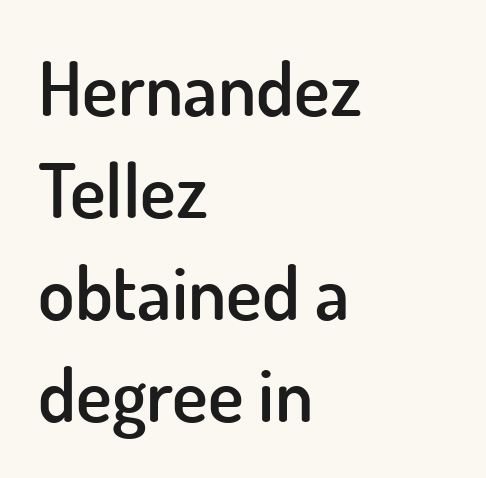
Q: Is the text bold? A: Semi-bold.
Q: Is the text italic (slanted)? A: No, it is upright.
Q: Is the typeface a serif or a sans-serif typeface? A: Sans-serif.
Q: Is the text underlined? A: No.
Q: How is the paragraph aligned? A: Left-aligned.
Q: Is the spacing between letters normal or unusually wide? A: Normal.
Q: Is the spacing between lines tight, normal or loose? A: Normal.
Q: Width (condensed, normal, or wide)? A: Normal.
Q: Stroke contrast? A: Low.
Q: x-height? A: Small.
Q: Monospaced? A: No.
